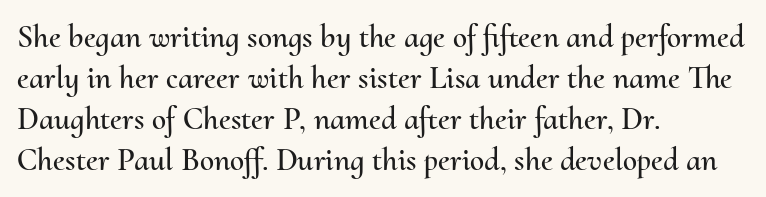
{"italic": "no", "width": "normal", "stroke_contrast": "medium", "x_height": "small", "monospaced": "no", "underline": "no", "align": "left", "line_spacing": "normal", "line_spacing_ratio": 1.28, "letter_spacing": "normal", "letter_spacing_em": 0.0, "glyph_px": 32}
